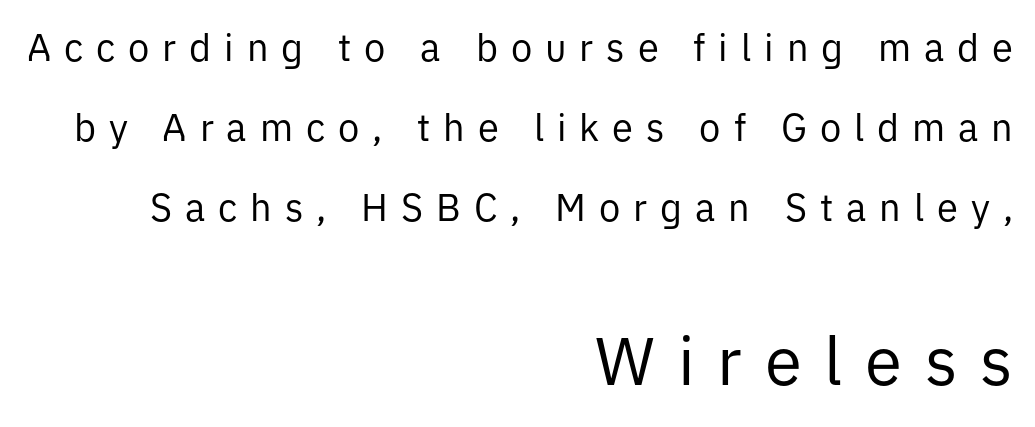
{"serif": "no", "italic": "no", "bold": "no", "weight": "regular", "width": "normal", "stroke_contrast": "low", "x_height": "medium", "monospaced": "no", "underline": "no", "align": "right", "line_spacing": "loose", "line_spacing_ratio": 2.11, "letter_spacing": "wide", "letter_spacing_em": 0.34, "larger_block": "second", "size_ratio": 1.76, "glyph_px": 67}
